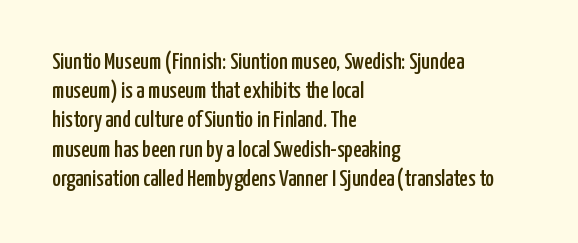
Q: Is the text italic (slanted)? A: No, it is upright.
Q: Is the text underlined? A: No.
Q: How is the paragraph aligned? A: Left-aligned.
Q: Is the spacing between letters normal or unusually wide? A: Normal.
Q: Is the spacing between lines tight, normal or loose? A: Normal.
